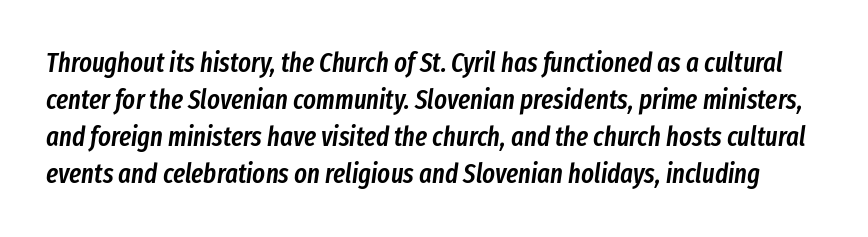
Q: Is the text bold? A: Semi-bold.
Q: Is the text italic (slanted)? A: Yes, it leans right by about 8 degrees.
Q: Is the text underlined? A: No.
Q: Is the spacing between letters normal or unusually wide? A: Normal.
Q: Is the spacing between lines tight, normal or loose? A: Normal.
